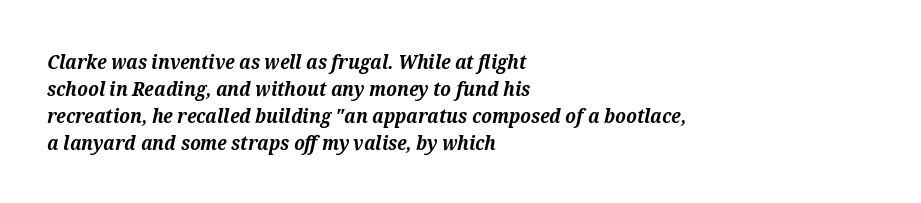
Each word holds together tightly as a unit, with standard inter-letter gaps. The face used here has the dense, thick strokes of a bold. Does the leading feel generous? No, just average. Descender tails drop into unmarked territory. Alignment: flush left.
